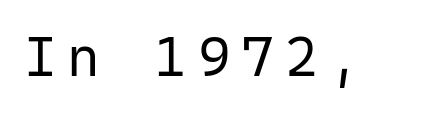
{"serif": "no", "italic": "no", "bold": "no", "weight": "regular", "width": "normal", "stroke_contrast": "low", "x_height": "medium", "monospaced": "yes", "underline": "no", "glyph_px": 56}
